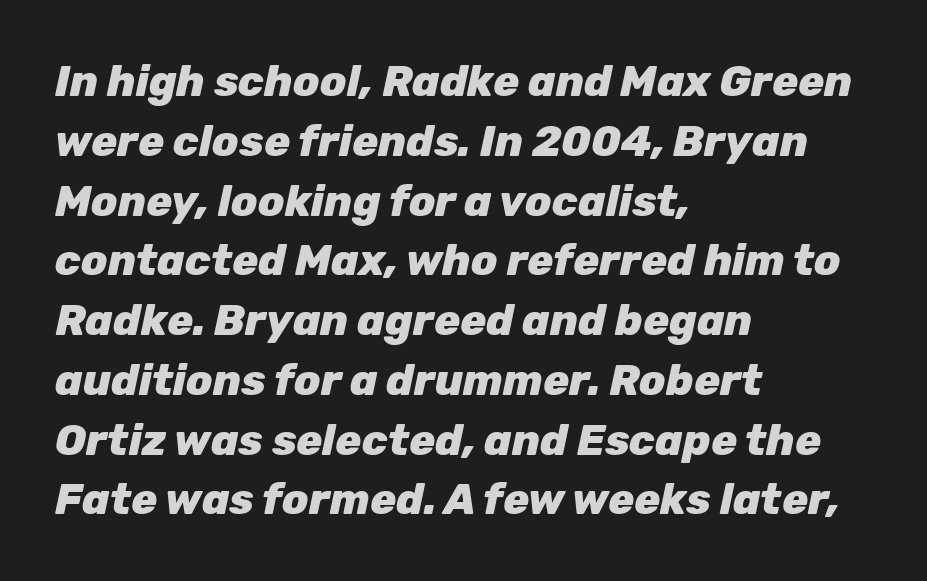
{"italic": "yes", "lean": "right", "slant_degrees": 12, "bold": "yes", "weight": "heavy", "width": "normal", "stroke_contrast": "low", "x_height": "medium", "monospaced": "no", "underline": "no", "align": "left", "line_spacing": "normal", "line_spacing_ratio": 1.39, "letter_spacing": "normal", "letter_spacing_em": 0.0, "glyph_px": 43}
